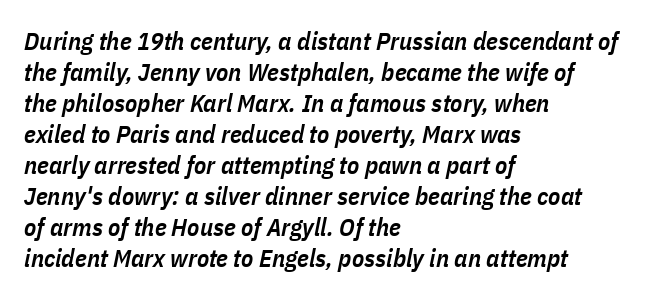
The gaps between neighbouring characters are ordinary and unremarkable. The glyphs look as if they've been sheared to an angle. The rag falls on the right side of this text block. Quick note: underline off. I'd describe the lettering as semibold — firm but not a full bold.
